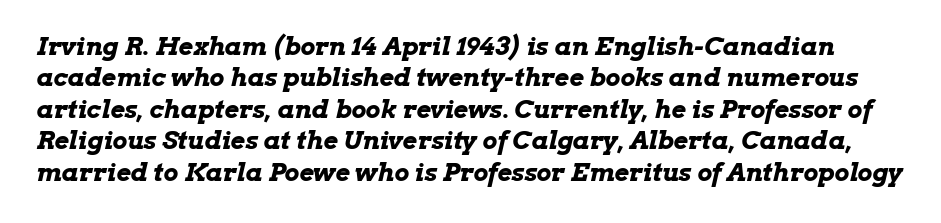
{"italic": "yes", "lean": "right", "slant_degrees": 13, "bold": "yes", "underline": "no", "line_spacing": "normal", "line_spacing_ratio": 1.26, "letter_spacing": "normal", "letter_spacing_em": 0.0, "glyph_px": 25}
